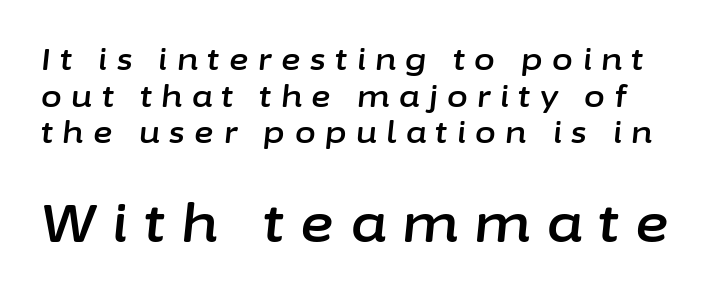
{"italic": "yes", "lean": "right", "slant_degrees": 6, "width": "normal", "stroke_contrast": "low", "x_height": "medium", "monospaced": "no", "underline": "no", "line_spacing_ratio": 1.22, "letter_spacing": "wide", "letter_spacing_em": 0.32, "larger_block": "second", "size_ratio": 1.73, "glyph_px": 52}
